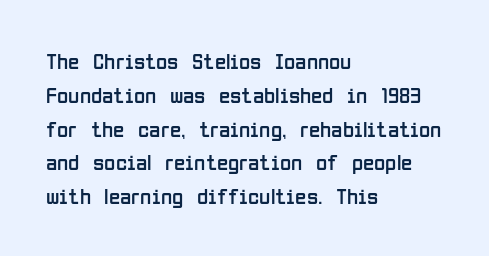
{"italic": "no", "bold": "no", "underline": "no", "align": "left", "line_spacing": "normal", "line_spacing_ratio": 1.47, "letter_spacing": "normal", "letter_spacing_em": 0.0, "glyph_px": 23}
